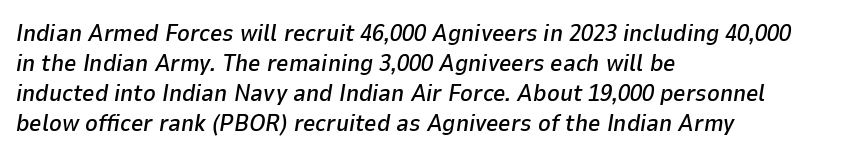
{"italic": "yes", "lean": "right", "slant_degrees": 9, "underline": "no", "align": "left", "line_spacing": "normal", "line_spacing_ratio": 1.25, "letter_spacing": "normal", "letter_spacing_em": 0.0, "glyph_px": 24}
